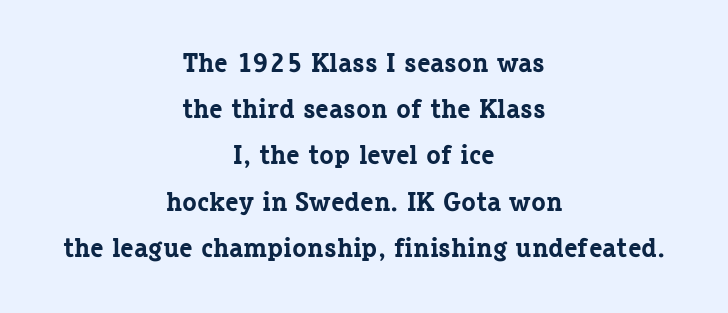
No extra tracking has been applied to these lines. The typography opts for an upright posture over an oblique one. Plenty of ink on the page — the face is bold. Check under the words: just untouched page. The lines are quadded center.
